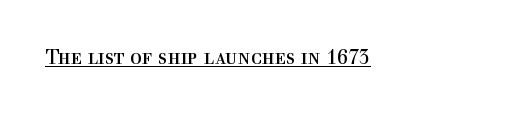
Q: Is the text bold? A: No.
Q: Is the text italic (slanted)? A: No, it is upright.
Q: Is the text underlined? A: Yes.
Q: Is the spacing between letters normal or unusually wide? A: Normal.
